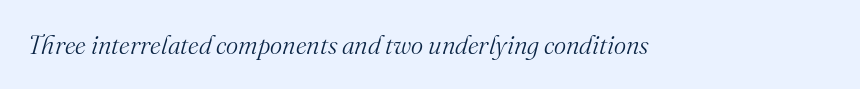
This rendering leaves character spacing at its baseline value. No letter is thick-stroked: the sample isn't bold. Descenders hang freely into open space. Every character sits at an angle, as italics do.
